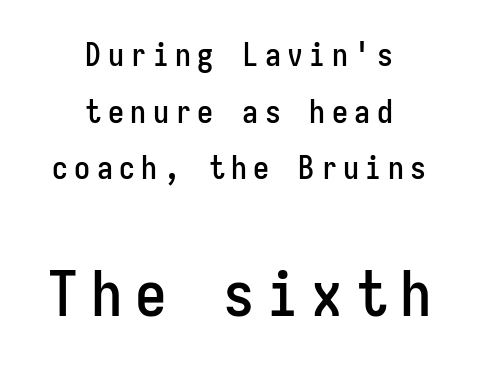
Each letter, wide or thin by design, is forced into the same width here. No word sits above an underline. Of the two passages, the one underneath uses the larger point size. The letters stand upright; this is a roman face. Compared with a flush-left layout, this one balances lines on the center instead. Between one letter and the next there's a generous, obvious gap.
